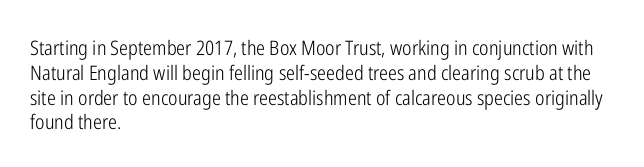
Each stroke keeps to a modest, everyday thickness or less. The type is set solid horizontally, with unmodified tracking. Italic: no, the glyphs are upright roman. In CSS terms this would be text-align: left.
